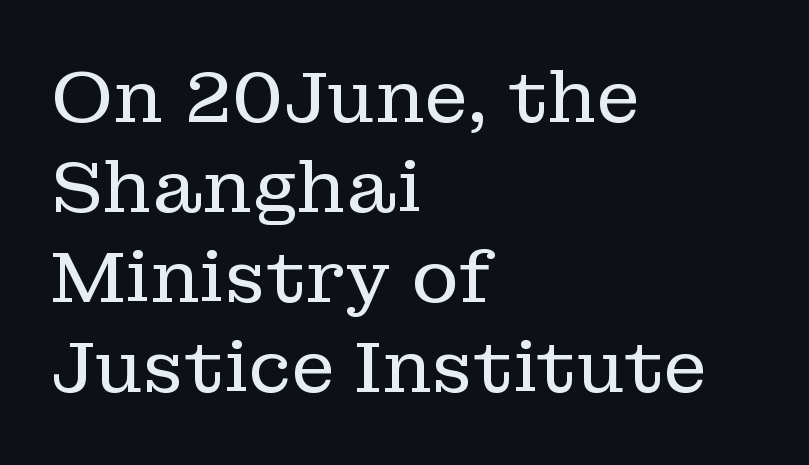
Check under the words: just untouched page. Observe the serifs anchoring each vertical stroke in this sample. The space between consecutive lines is moderate. Posture: upright roman. Standard letterfit; no display-style spreading of the glyphs. A typesetter would call this proportional, since set widths differ per character.
